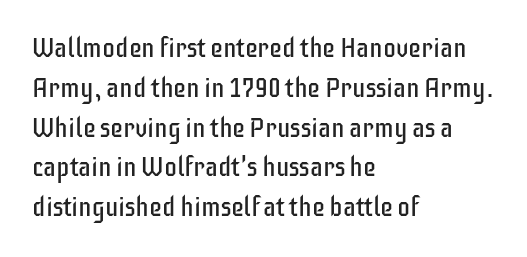
Nobody touched the tracking dial on this one. Line starts are locked; line ends wander. The block of text has a typical density, with ordinary space between rows. The glyphs are unaccompanied by any horizontal stroke below them. Notice how the stems are strictly vertical — no italics here. These glyphs show unthickened strokes, regular width or finer.
